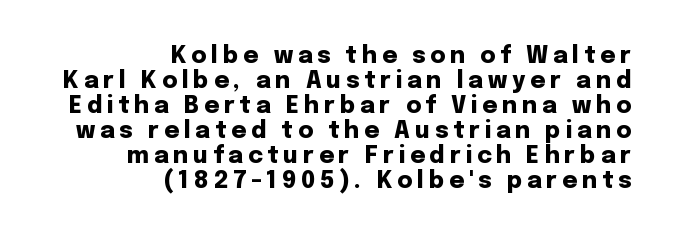
{"italic": "no", "bold": "yes", "underline": "no", "align": "right", "line_spacing": "tight", "line_spacing_ratio": 1.09, "letter_spacing": "wide", "letter_spacing_em": 0.21, "glyph_px": 23}
